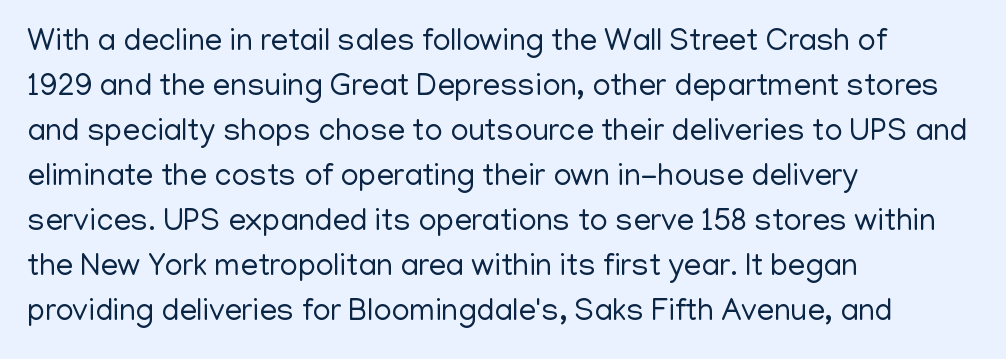
The image shows 31 px regular-weight sans-serif type, upright; set left-aligned, normal line spacing (1.45x), normal letter spacing, not underlined; low stroke contrast and a medium x-height.
